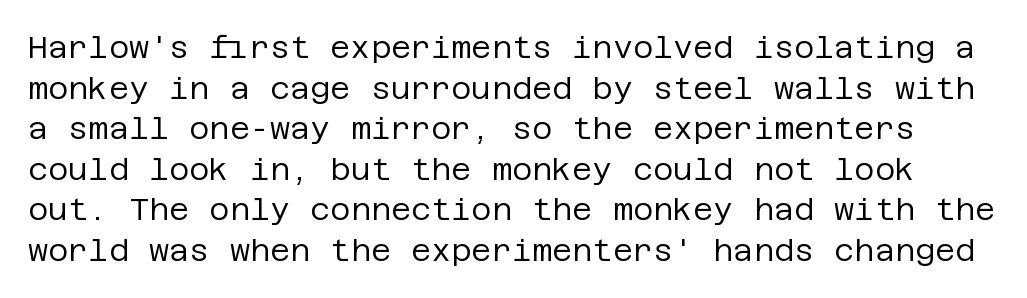
The image shows 31 px regular-weight sans-serif type, upright; set normal line spacing (1.31x), normal letter spacing, not underlined; low stroke contrast and a large x-height.
